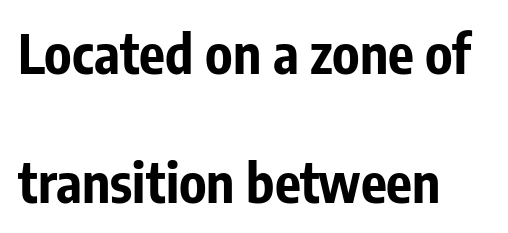
The passage shown stacks its lines with a broad gap. Spacing verdict: proportional, widths tailored to each character. The specimen omits any rule beneath the text block's lines. Every row of glyphs begins at an identical x-position on the left. Pretty heavy lettering here — definitely bold. Compared with typical body copy, the letter spacing here is the same.
